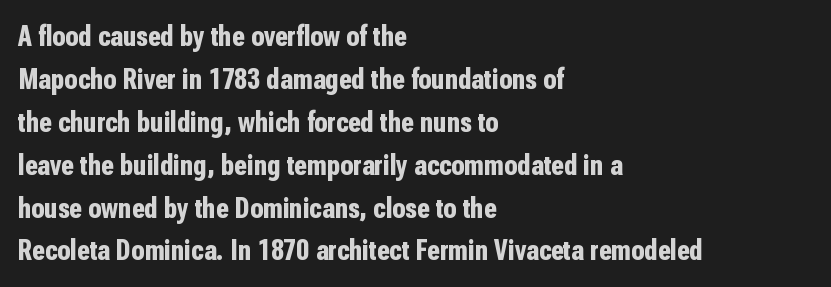
{"serif": "no", "italic": "no", "bold": "yes", "weight": "bold", "width": "condensed", "stroke_contrast": "low", "x_height": "medium", "monospaced": "no", "underline": "no", "align": "left", "line_spacing": "normal", "line_spacing_ratio": 1.43, "letter_spacing": "normal", "letter_spacing_em": 0.0, "glyph_px": 30}
